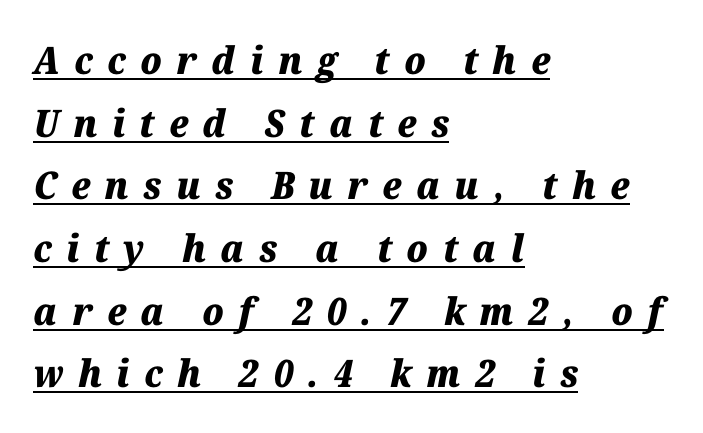
Is the block centered? No — it sits flush against the left margin. How are the letters spaced? Widely, with obvious added tracking. You'd pick this weight for a headline — it's a proper bold. Style check: oblique. Check the space under the baseline: a stroke is drawn there. This sample keeps an unexceptional amount of space between lines.
